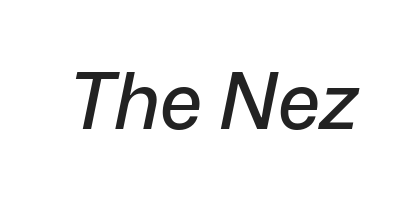
Slanted lettering throughout. Character widths vary here, with narrow letters taking less room than wide ones. Students, note that the glyphs here touch the page at normal intervals. Anything drawn beneath the words? Only blank space.
